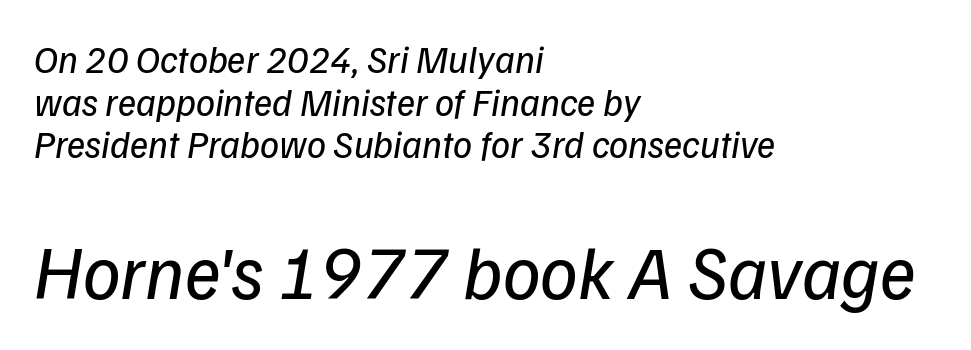
Summary of weight: not heavy and not bold. The axis of the letterforms is tilted away from vertical. Between one letter and the next there's only the usual sliver of space. Decoration check: the copy has no underline.
